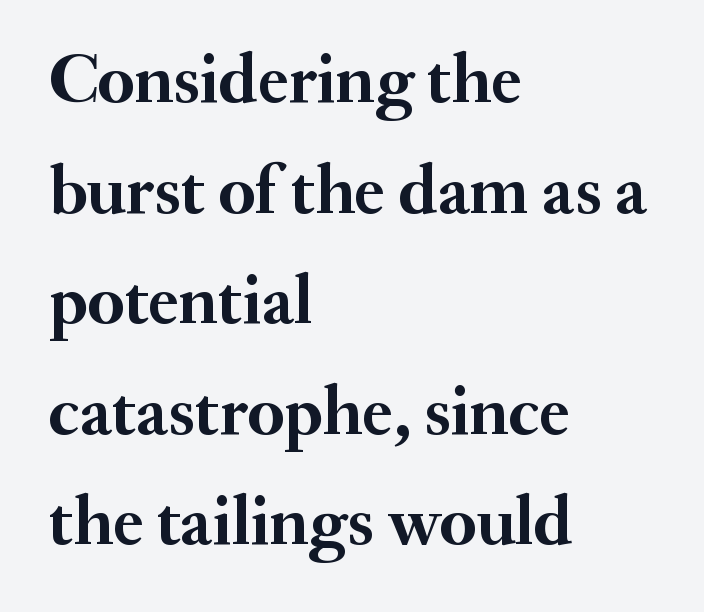
Q: Is the text bold? A: Yes.
Q: Is the text italic (slanted)? A: No, it is upright.
Q: Is the typeface a serif or a sans-serif typeface? A: Serif.
Q: Is the text underlined? A: No.
Q: How is the paragraph aligned? A: Left-aligned.
Q: Is the spacing between letters normal or unusually wide? A: Normal.
Q: Is the spacing between lines tight, normal or loose? A: Normal.
Q: Width (condensed, normal, or wide)? A: Normal.
Q: Stroke contrast? A: Medium.
Q: x-height? A: Small.
Q: Monospaced? A: No.
